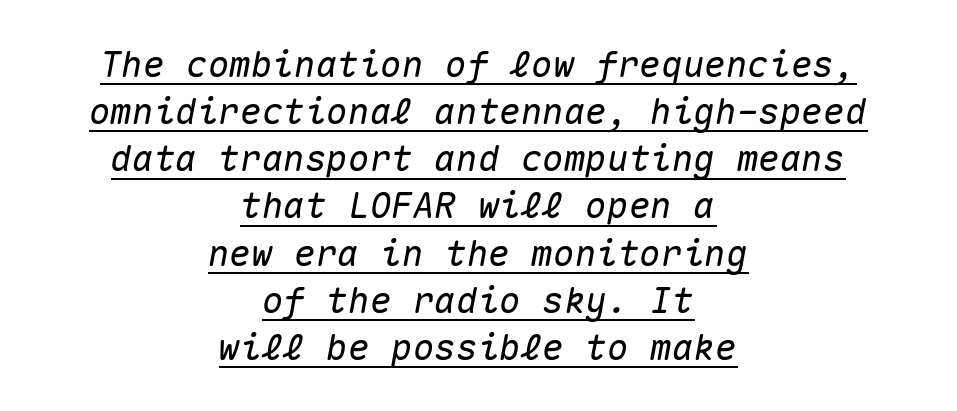
The image shows 36 px text type, italic (leaning right), monospaced; set centered, normal line spacing (1.31x), normal letter spacing, underlined; medium stroke contrast and a medium x-height.
